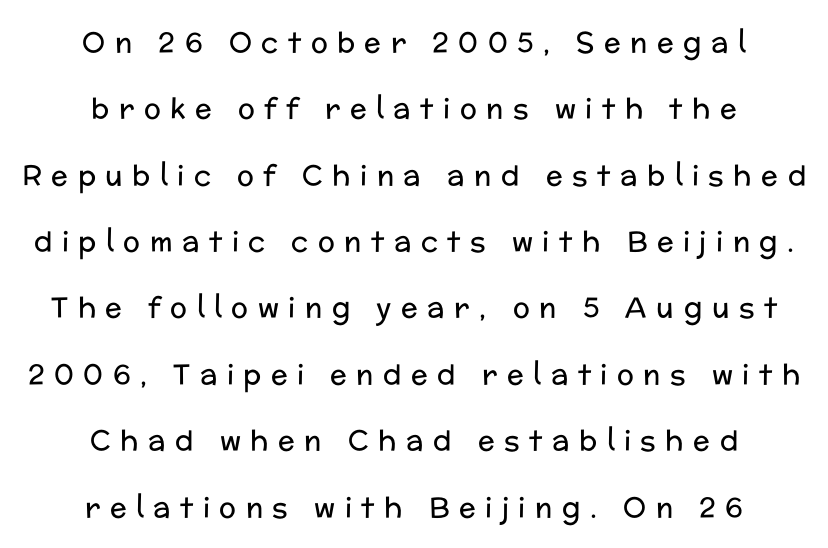
The image shows 28 px regular-weight sans-serif type, upright; set centered, loose line spacing (2.37x), unusually wide letter spacing (+0.34 em), not underlined; low stroke contrast and a medium x-height.
